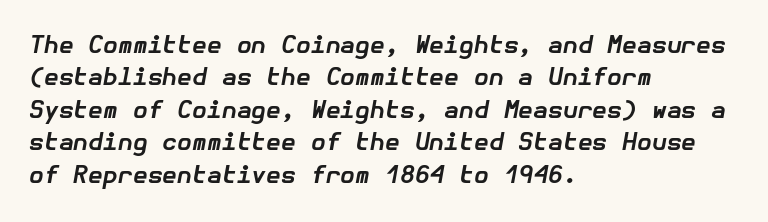
{"italic": "yes", "lean": "right", "slant_degrees": 10, "bold": "yes", "underline": "no", "align": "left", "line_spacing": "normal", "line_spacing_ratio": 1.35, "letter_spacing": "normal", "letter_spacing_em": 0.0, "glyph_px": 24}
